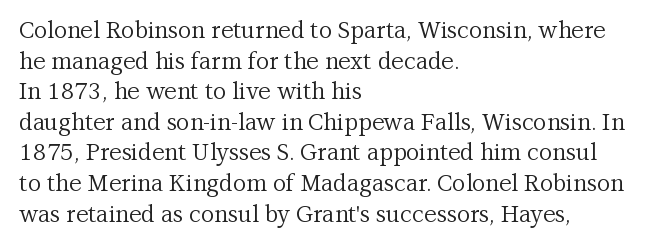
Q: Is the text bold? A: No.
Q: Is the text italic (slanted)? A: No, it is upright.
Q: Is the text underlined? A: No.
Q: How is the paragraph aligned? A: Left-aligned.
Q: Is the spacing between letters normal or unusually wide? A: Normal.
Q: Is the spacing between lines tight, normal or loose? A: Normal.
